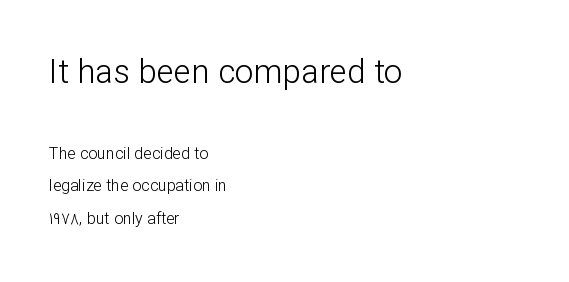
The image shows 33 px light sans-serif type, upright; set left-aligned, loose line spacing (2.02x), normal letter spacing, not underlined; the first (top) block is 2.06x larger; low stroke contrast and a medium x-height.
